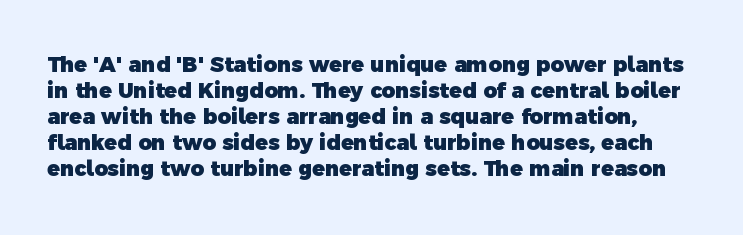
Q: Is the text bold? A: Yes.
Q: Is the text underlined? A: No.
Q: Is the spacing between letters normal or unusually wide? A: Normal.
